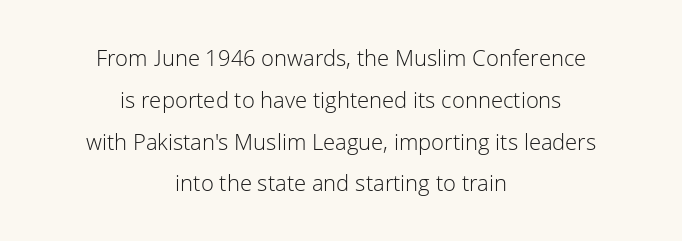
The image shows 22 px text type, upright; set centered, loose line spacing (1.9x), normal letter spacing, not underlined.
